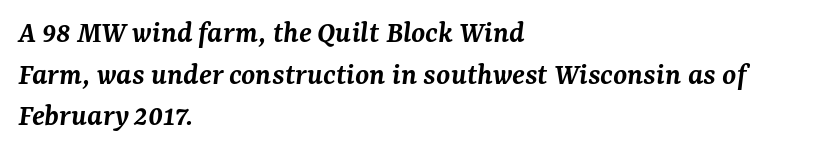
Q: Is the text bold? A: Semi-bold.
Q: Is the text italic (slanted)? A: Yes, it leans right by about 7 degrees.
Q: Is the typeface a serif or a sans-serif typeface? A: Serif.
Q: Is the text underlined? A: No.
Q: How is the paragraph aligned? A: Left-aligned.
Q: Is the spacing between letters normal or unusually wide? A: Normal.
Q: Is the spacing between lines tight, normal or loose? A: Normal.
Q: Width (condensed, normal, or wide)? A: Normal.
Q: Stroke contrast? A: Medium.
Q: x-height? A: Medium.
Q: Monospaced? A: No.
